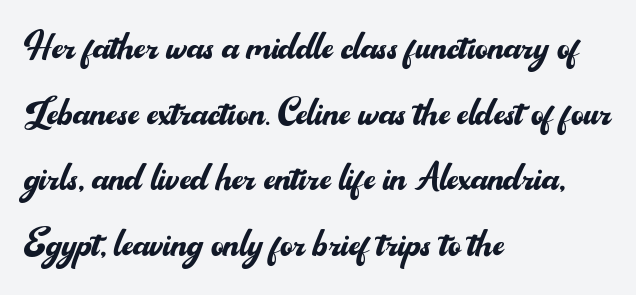
Here the glyphs are tracked normally, forming tight word shapes. The lines are quadded left. The rendering uses natural spacing where letterforms have individual widths. Observe the absence of serifs on each vertical stroke in this sample.
